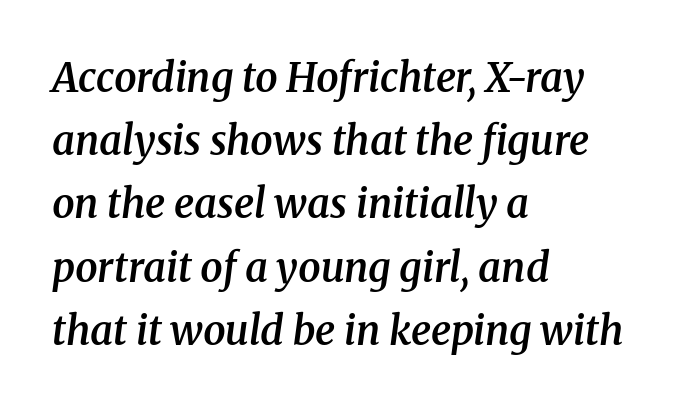
{"serif": "yes", "italic": "yes", "lean": "right", "slant_degrees": 8, "bold": "semi", "weight": "semibold", "width": "normal", "stroke_contrast": "medium", "x_height": "medium", "monospaced": "no", "underline": "no", "align": "left", "line_spacing": "normal", "line_spacing_ratio": 1.58, "letter_spacing": "normal", "letter_spacing_em": 0.0, "glyph_px": 40}
